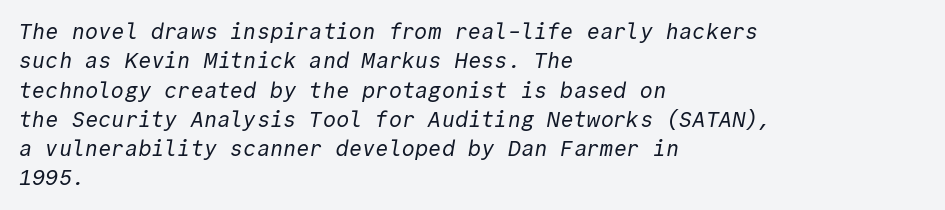
The image shows 22 px text type; set left-aligned, normal line spacing (1.33x), normal letter spacing, not underlined.
